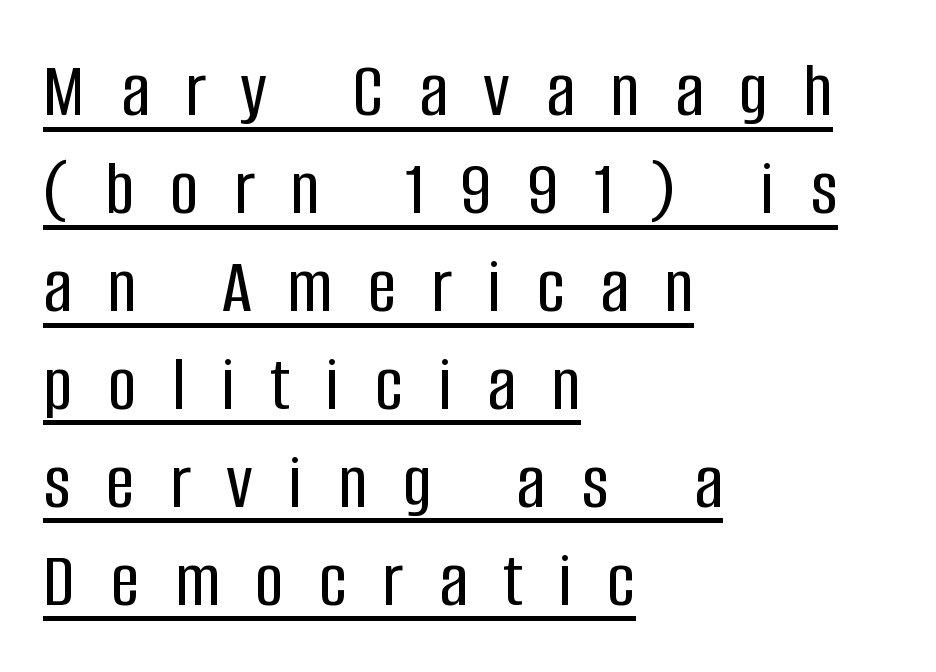
Nope, not italic — everything's standing straight. Compared with typical body copy, the letter spacing here is much looser. Think of a printed novel: that variable character pitch is what you see here. A typesetter would label this face a sans. Where is the straight margin? On the left. Emphasis is given by a line drawn under the lettering.
